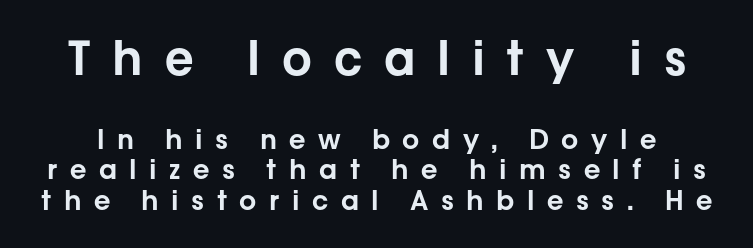
Q: Is the text italic (slanted)? A: No, it is upright.
Q: Is the typeface a serif or a sans-serif typeface? A: Sans-serif.
Q: Is the text underlined? A: No.
Q: Is the spacing between letters normal or unusually wide? A: Unusually wide.
Q: Is the spacing between lines tight, normal or loose? A: Tight.
Q: Which block of text is set in a larger size, the first (top) or the second (bottom)? A: The first (top) one.
Q: Width (condensed, normal, or wide)? A: Normal.
Q: Stroke contrast? A: Low.
Q: x-height? A: Medium.
Q: Monospaced? A: No.
